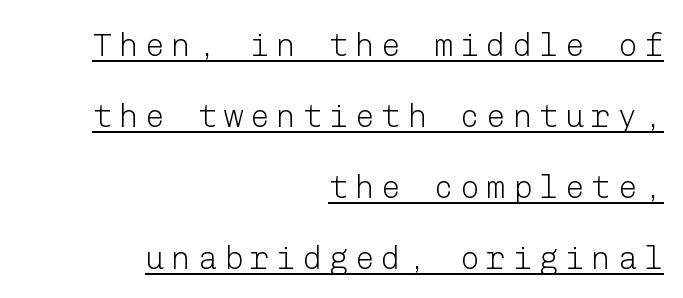
The image shows 32 px light sans-serif type, upright; set right-aligned, loose line spacing (2.22x), unusually wide letter spacing (+0.22 em), underlined; low stroke contrast and a medium x-height.
